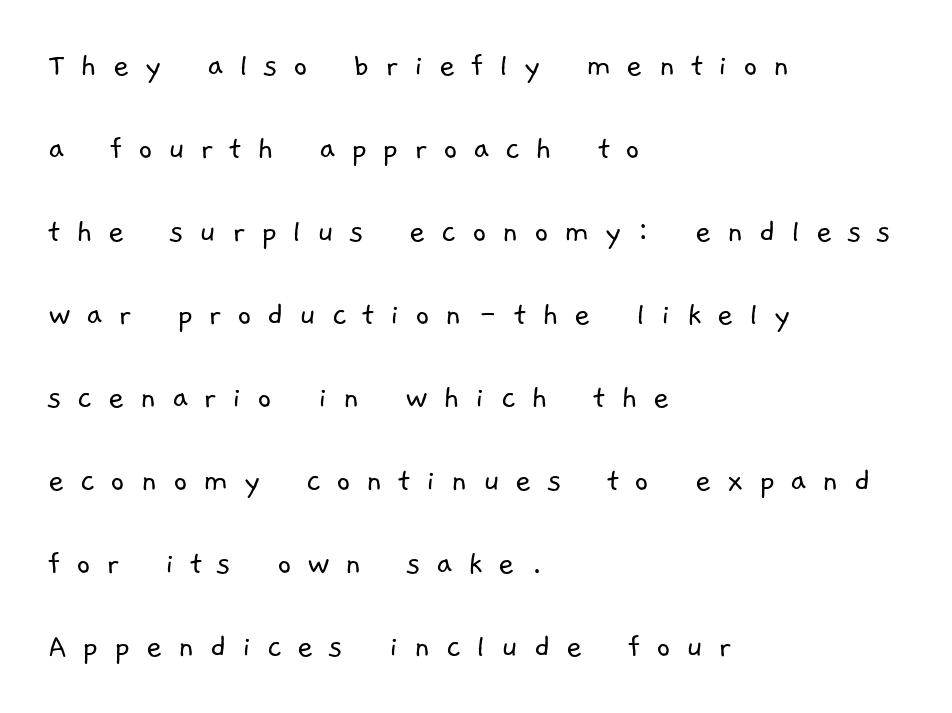
Q: Is the text bold? A: No.
Q: Is the typeface a serif or a sans-serif typeface? A: Sans-serif.
Q: Is the text underlined? A: No.
Q: How is the paragraph aligned? A: Left-aligned.
Q: Is the spacing between letters normal or unusually wide? A: Unusually wide.
Q: Is the spacing between lines tight, normal or loose? A: Loose.
Q: Width (condensed, normal, or wide)? A: Normal.
Q: Stroke contrast? A: Low.
Q: x-height? A: Medium.
Q: Monospaced? A: No.
